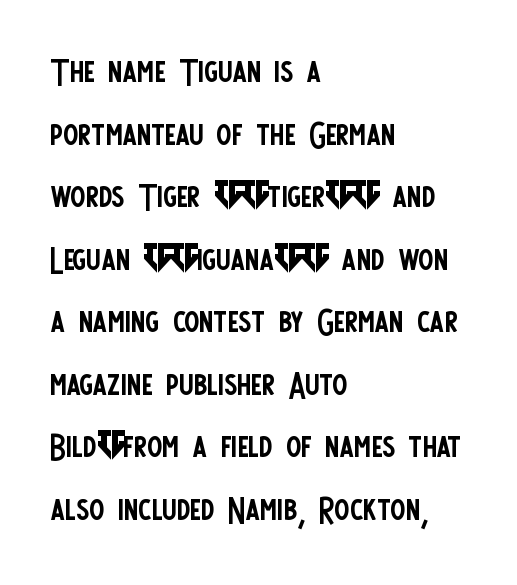
Q: Is the text bold? A: No.
Q: Is the text italic (slanted)? A: No, it is upright.
Q: Is the typeface a serif or a sans-serif typeface? A: Sans-serif.
Q: Is the text underlined? A: No.
Q: How is the paragraph aligned? A: Left-aligned.
Q: Is the spacing between letters normal or unusually wide? A: Normal.
Q: Is the spacing between lines tight, normal or loose? A: Normal.
Q: Width (condensed, normal, or wide)? A: Condensed.
Q: Stroke contrast? A: Low.
Q: x-height? A: Large.
Q: Monospaced? A: No.
